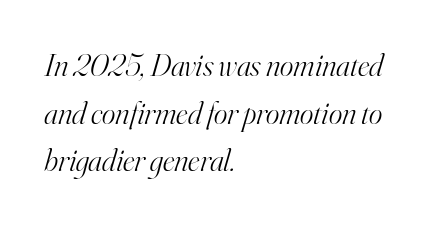
Q: Is the text bold? A: No.
Q: Is the text italic (slanted)? A: Yes, it leans right by about 16 degrees.
Q: Is the typeface a serif or a sans-serif typeface? A: Serif.
Q: Is the text underlined? A: No.
Q: How is the paragraph aligned? A: Left-aligned.
Q: Is the spacing between letters normal or unusually wide? A: Normal.
Q: Is the spacing between lines tight, normal or loose? A: Normal.
Q: Width (condensed, normal, or wide)? A: Normal.
Q: Stroke contrast? A: High.
Q: x-height? A: Small.
Q: Monospaced? A: No.
